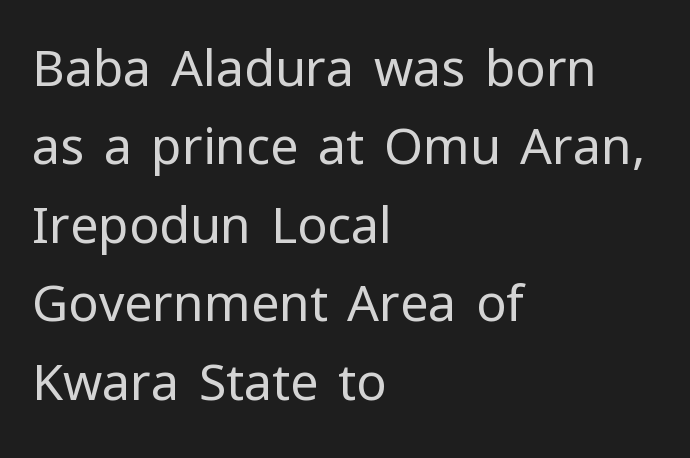
Letterform terminals end flat and unadorned throughout the passage. Left-aligned paragraph, ragged on the right. Quick note: not italic, upright. Words appear dense and cohesive because spacing is normal. The rows are spaced the way most documents space them. You could not count columns in this text — the font is proportionally spaced.
